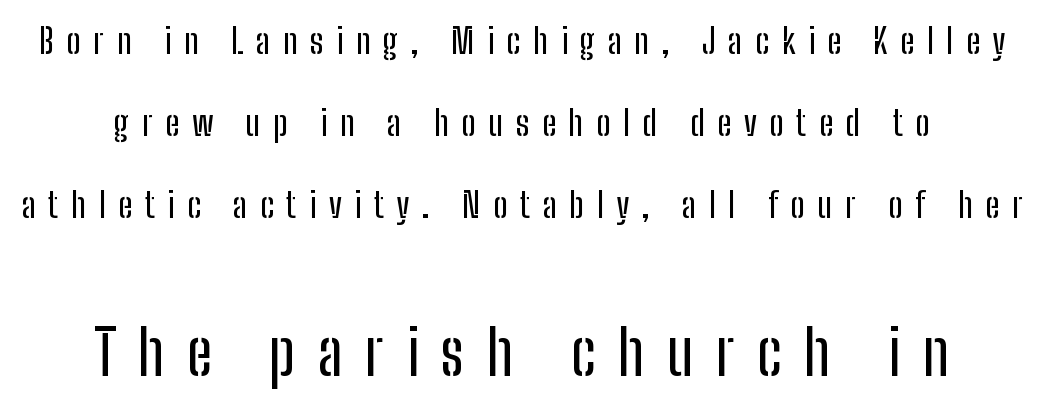
In terms of posture, this sample is upright. The block of text is sparse from top to bottom, with ample space between rows. Varying glyph widths throughout — classic text-font behaviour. This rendering employs a face without finishing strokes, i.e., a sans-serif. Unmarked baselines from the first word to the last.
